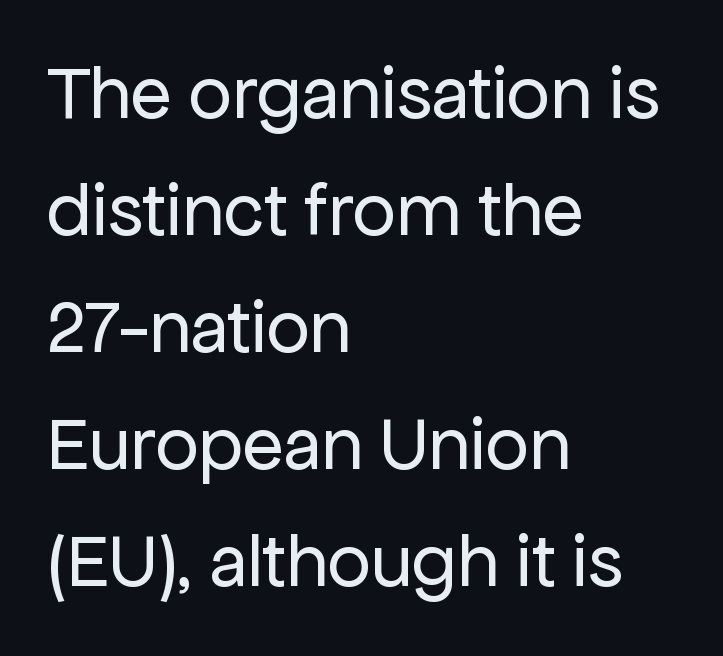
Q: Is the text bold? A: No.
Q: Is the text italic (slanted)? A: No, it is upright.
Q: Is the typeface a serif or a sans-serif typeface? A: Sans-serif.
Q: Is the text underlined? A: No.
Q: How is the paragraph aligned? A: Left-aligned.
Q: Is the spacing between letters normal or unusually wide? A: Normal.
Q: Is the spacing between lines tight, normal or loose? A: Normal.
Q: Width (condensed, normal, or wide)? A: Normal.
Q: Stroke contrast? A: Low.
Q: x-height? A: Medium.
Q: Monospaced? A: No.
